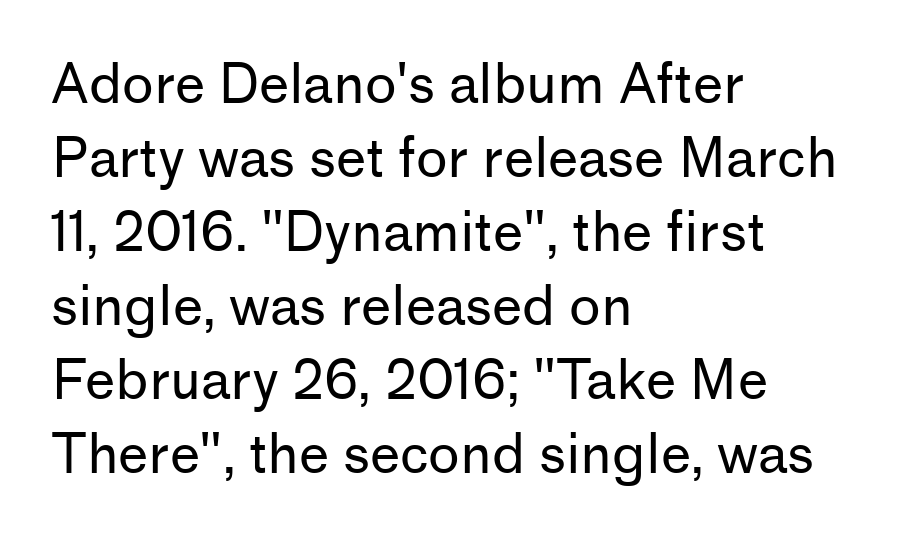
The image shows 54 px regular-weight sans-serif type, upright; set left-aligned, normal line spacing (1.37x), normal letter spacing, not underlined; low stroke contrast and a medium x-height.
